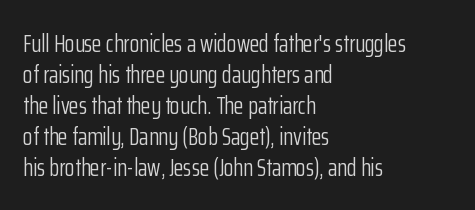
A light-to-regular cut is what we see here. Clear beneath every line of the passage. Vertical strokes here are truly vertical. The passage shown has conventional tracking throughout. Leftover space on each line is placed entirely after the last word.
